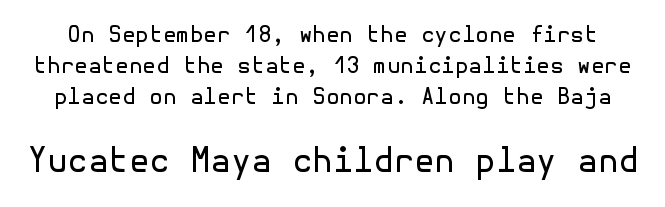
Q: Is the text bold? A: No.
Q: Is the text italic (slanted)? A: No, it is upright.
Q: Is the typeface a serif or a sans-serif typeface? A: Sans-serif.
Q: Is the text underlined? A: No.
Q: Is the spacing between letters normal or unusually wide? A: Normal.
Q: Is the spacing between lines tight, normal or loose? A: Normal.
Q: Which block of text is set in a larger size, the first (top) or the second (bottom)? A: The second (bottom) one.
Q: Width (condensed, normal, or wide)? A: Normal.
Q: x-height? A: Medium.
